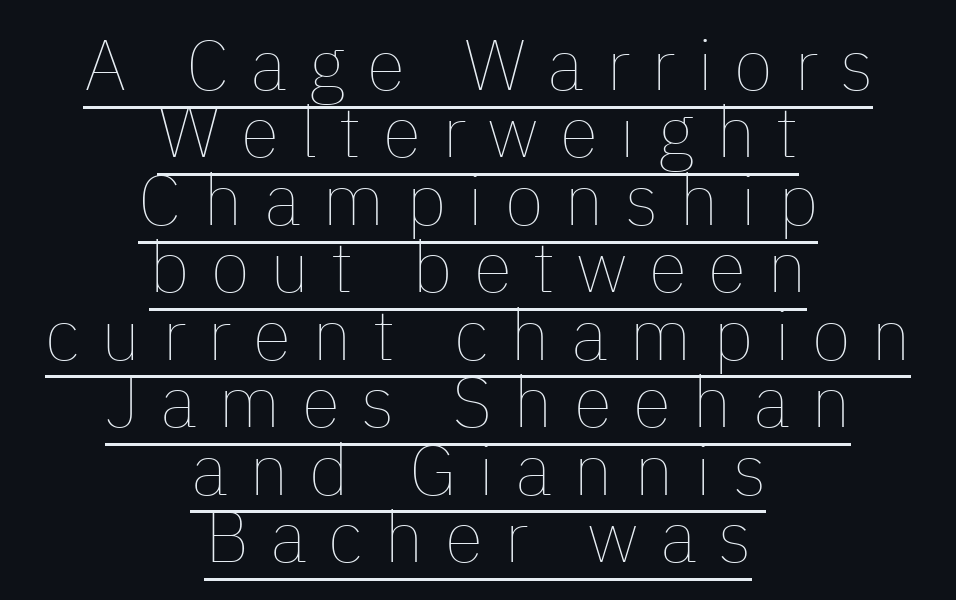
{"italic": "no", "bold": "no", "weight": "thin", "width": "normal", "stroke_contrast": "low", "x_height": "medium", "monospaced": "no", "underline": "yes", "align": "center", "line_spacing": "tight", "line_spacing_ratio": 0.95, "letter_spacing": "wide", "letter_spacing_em": 0.3, "glyph_px": 71}
